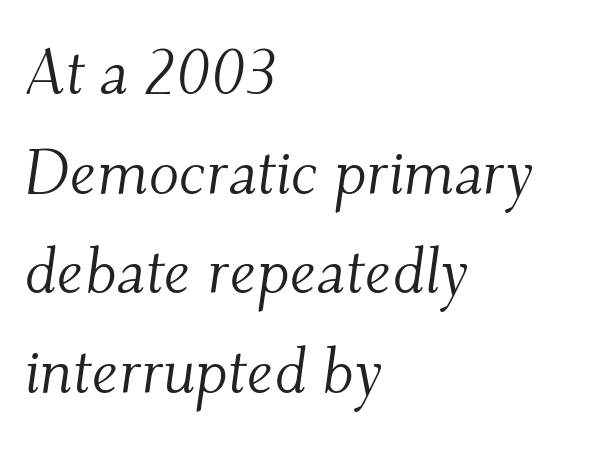
{"serif": "yes", "italic": "yes", "lean": "right", "slant_degrees": 9, "bold": "no", "weight": "light", "width": "normal", "stroke_contrast": "medium", "x_height": "small", "monospaced": "no", "underline": "no", "align": "left", "line_spacing": "normal", "line_spacing_ratio": 1.58, "letter_spacing": "normal", "letter_spacing_em": 0.0, "glyph_px": 63}
